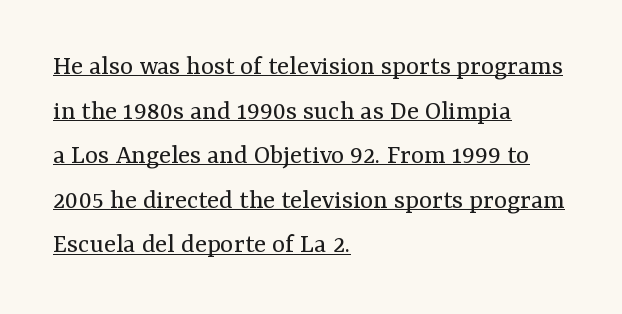
{"serif": "yes", "italic": "no", "bold": "no", "weight": "regular", "width": "normal", "stroke_contrast": "medium", "x_height": "medium", "monospaced": "no", "underline": "yes", "align": "left", "line_spacing": "normal", "line_spacing_ratio": 1.59, "letter_spacing": "normal", "letter_spacing_em": 0.0, "glyph_px": 28}
